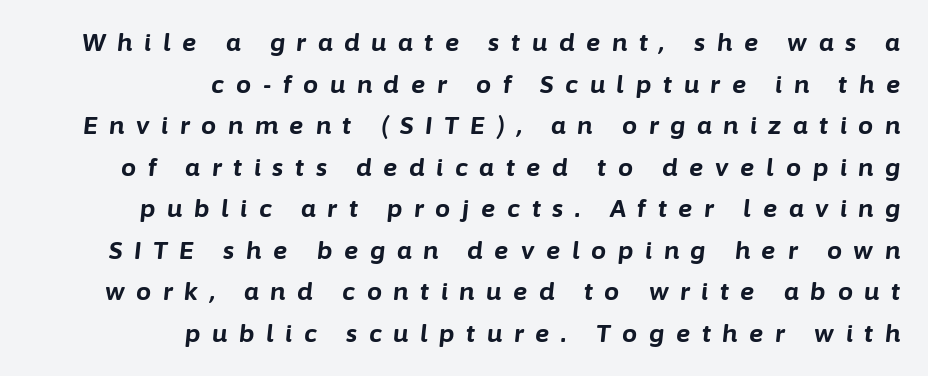
The image shows 24 px bold type, italic (leaning right); set right-aligned, line spacing 1.73x, unusually wide letter spacing (+0.49 em), not underlined.
